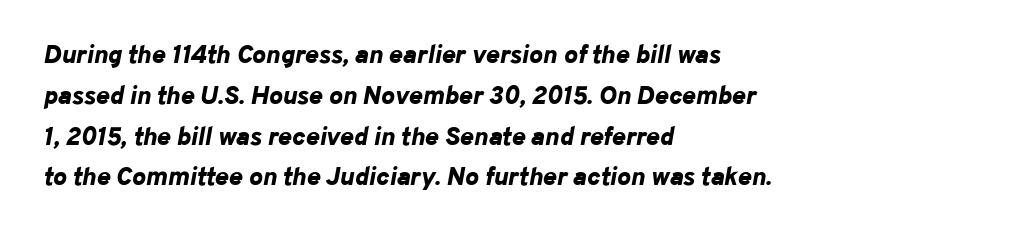
Q: Is the text bold? A: Yes.
Q: Is the text italic (slanted)? A: Yes, it leans right by about 10 degrees.
Q: Is the text underlined? A: No.
Q: How is the paragraph aligned? A: Left-aligned.
Q: Is the spacing between letters normal or unusually wide? A: Normal.
Q: Is the spacing between lines tight, normal or loose? A: Normal.
